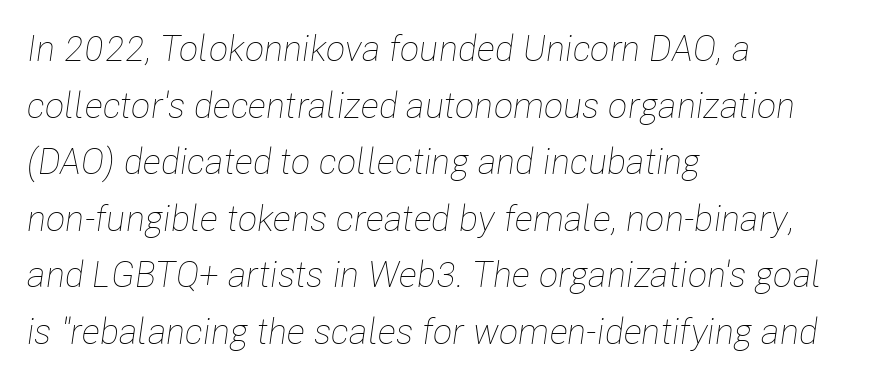
Q: Is the text bold? A: No.
Q: Is the text italic (slanted)? A: Yes, it leans right by about 8 degrees.
Q: Is the text underlined? A: No.
Q: How is the paragraph aligned? A: Left-aligned.
Q: Is the spacing between letters normal or unusually wide? A: Normal.
Q: Is the spacing between lines tight, normal or loose? A: Normal.
Q: Width (condensed, normal, or wide)? A: Condensed.
Q: Stroke contrast? A: Low.
Q: x-height? A: Medium.
Q: Monospaced? A: No.
